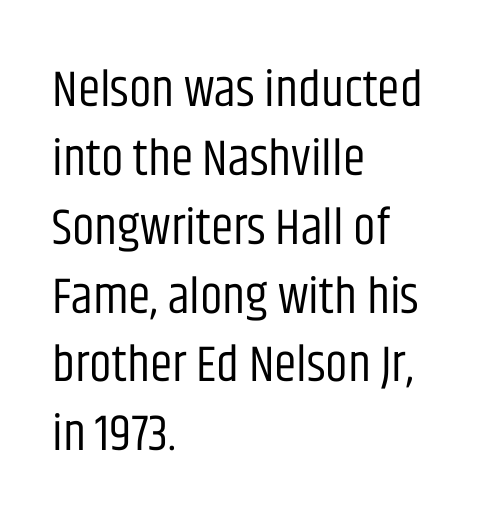
Q: Is the text bold? A: No.
Q: Is the text italic (slanted)? A: No, it is upright.
Q: Is the typeface a serif or a sans-serif typeface? A: Sans-serif.
Q: Is the text underlined? A: No.
Q: How is the paragraph aligned? A: Left-aligned.
Q: Is the spacing between letters normal or unusually wide? A: Normal.
Q: Is the spacing between lines tight, normal or loose? A: Normal.
Q: Width (condensed, normal, or wide)? A: Condensed.
Q: Stroke contrast? A: Low.
Q: x-height? A: Large.
Q: Monospaced? A: No.
